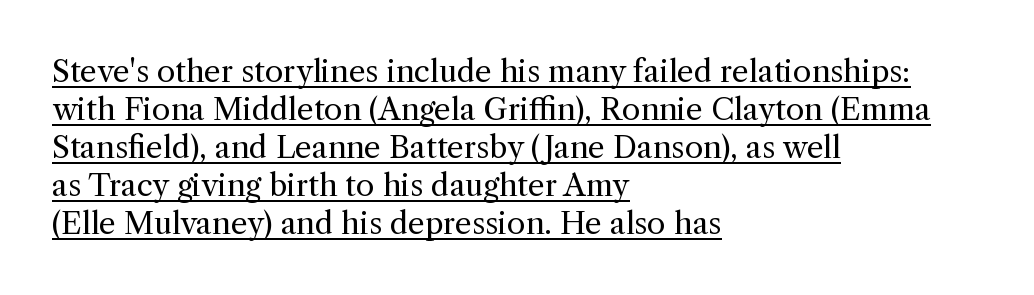
Q: Is the text bold? A: No.
Q: Is the text italic (slanted)? A: No, it is upright.
Q: Is the typeface a serif or a sans-serif typeface? A: Serif.
Q: Is the text underlined? A: Yes.
Q: How is the paragraph aligned? A: Left-aligned.
Q: Is the spacing between letters normal or unusually wide? A: Normal.
Q: Is the spacing between lines tight, normal or loose? A: Normal.
Q: Width (condensed, normal, or wide)? A: Normal.
Q: x-height? A: Medium.
Q: Monospaced? A: No.
